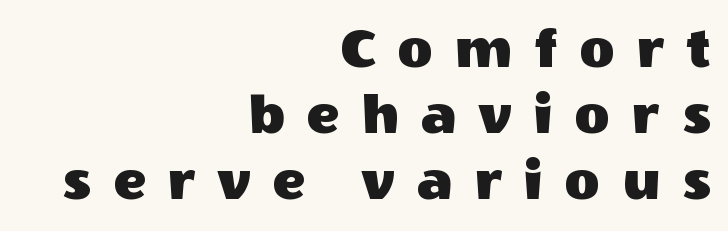
Q: Is the text italic (slanted)? A: No, it is upright.
Q: Is the typeface a serif or a sans-serif typeface? A: Sans-serif.
Q: Is the text underlined? A: No.
Q: How is the paragraph aligned? A: Right-aligned.
Q: Is the spacing between letters normal or unusually wide? A: Unusually wide.
Q: Is the spacing between lines tight, normal or loose? A: Tight.
Q: Width (condensed, normal, or wide)? A: Normal.
Q: x-height? A: Large.
Q: Monospaced? A: No.
